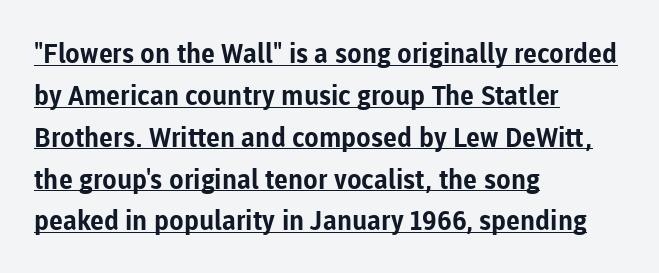
{"italic": "no", "bold": "yes", "underline": "yes", "align": "left", "line_spacing": "normal", "line_spacing_ratio": 1.55, "letter_spacing": "normal", "letter_spacing_em": 0.0, "glyph_px": 27}
